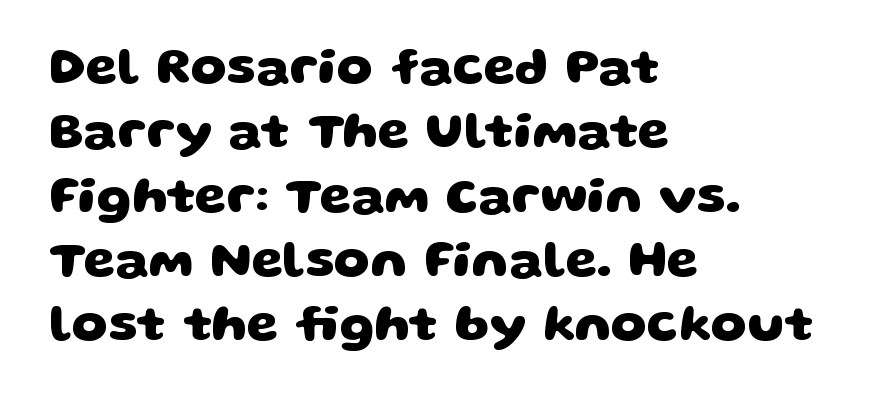
The image shows 51 px heavy, wide sans-serif type; set left-aligned, normal line spacing (1.26x), normal letter spacing, not underlined; low stroke contrast and a large x-height.
